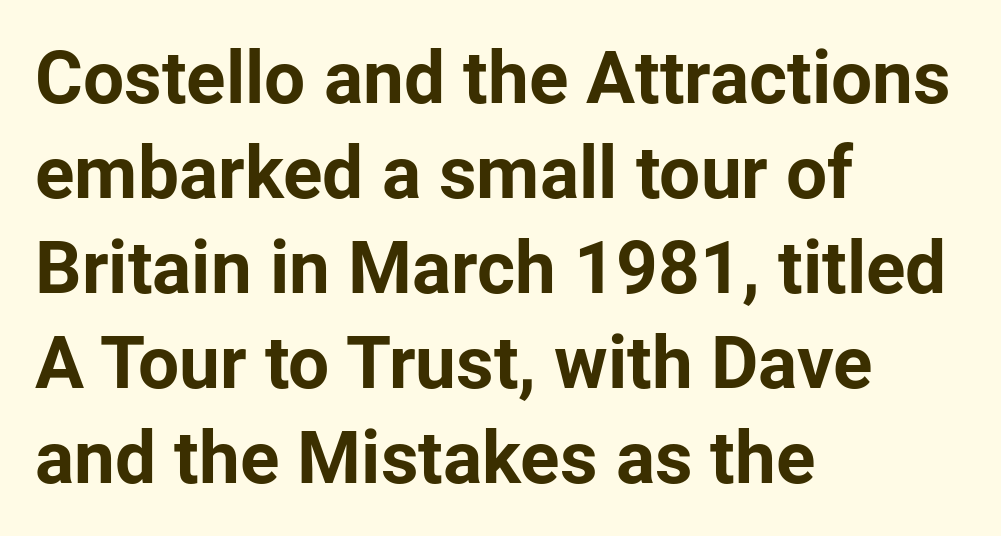
The image shows 73 px bold sans-serif type, upright; set left-aligned, normal line spacing (1.3x), normal letter spacing, not underlined; low stroke contrast and a medium x-height.
